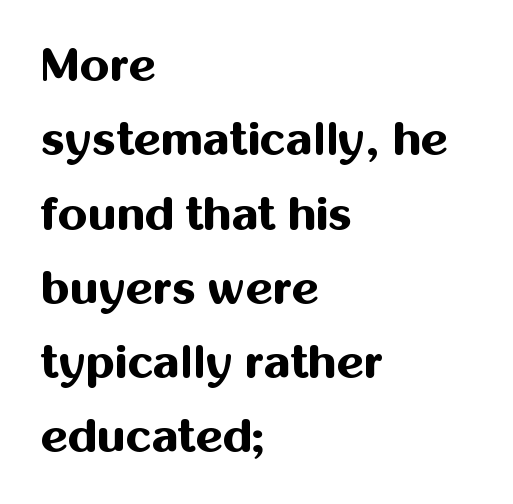
The image shows 47 px bold sans-serif type, upright; set left-aligned, normal line spacing (1.58x), normal letter spacing, not underlined; medium stroke contrast and a medium x-height.
